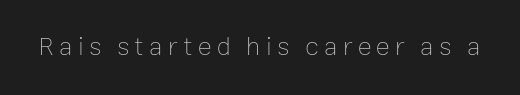
A typesetter would call this heavily tracked-out type. The lettering stays uniformly vertical, giving the passage a roman look. Each stroke keeps to a modest, everyday thickness or less. This rendering features lettering with no underline.
